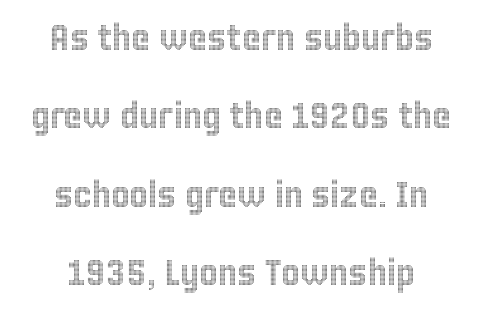
Each word holds together tightly as a unit, with standard inter-letter gaps. Beneath every word, the page is bare. Rendered with straight, roman letterforms. Compared with typical paragraphs, the rows here are farther apart. Think of a printed novel: that variable character pitch is what you see here.
